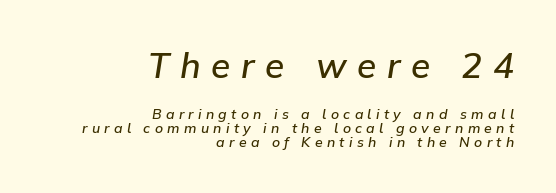
Q: Is the text bold? A: Semi-bold.
Q: Is the text italic (slanted)? A: Yes, it leans right by about 9 degrees.
Q: Is the text underlined? A: No.
Q: How is the paragraph aligned? A: Right-aligned.
Q: Is the spacing between letters normal or unusually wide? A: Unusually wide.
Q: Is the spacing between lines tight, normal or loose? A: Tight.
Q: Which block of text is set in a larger size, the first (top) or the second (bottom)? A: The first (top) one.
Q: Width (condensed, normal, or wide)? A: Normal.
Q: Stroke contrast? A: Low.
Q: x-height? A: Medium.
Q: Monospaced? A: No.
